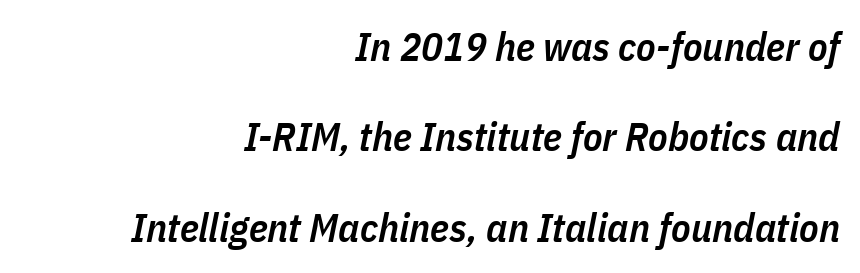
Q: Is the text bold? A: Semi-bold.
Q: Is the text italic (slanted)? A: Yes, it leans right by about 11 degrees.
Q: Is the text underlined? A: No.
Q: How is the paragraph aligned? A: Right-aligned.
Q: Is the spacing between letters normal or unusually wide? A: Normal.
Q: Is the spacing between lines tight, normal or loose? A: Loose.
Q: Width (condensed, normal, or wide)? A: Condensed.
Q: Stroke contrast? A: Low.
Q: x-height? A: Medium.
Q: Monospaced? A: No.
